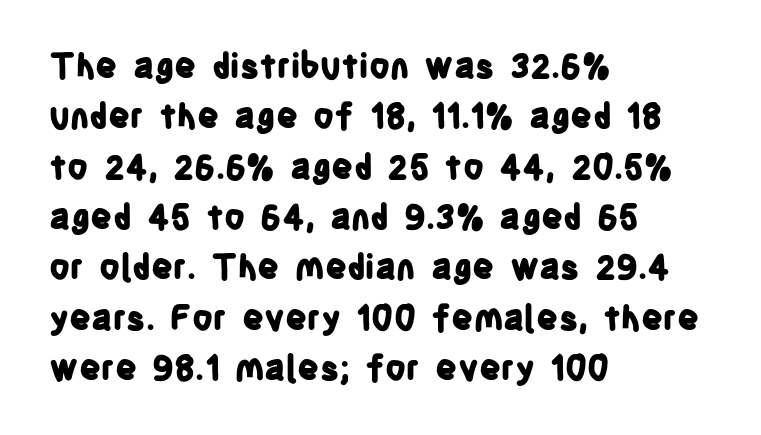
The image shows 34 px bold, condensed sans-serif type, upright; set left-aligned, normal line spacing (1.48x), normal letter spacing, not underlined; low stroke contrast and a large x-height.
